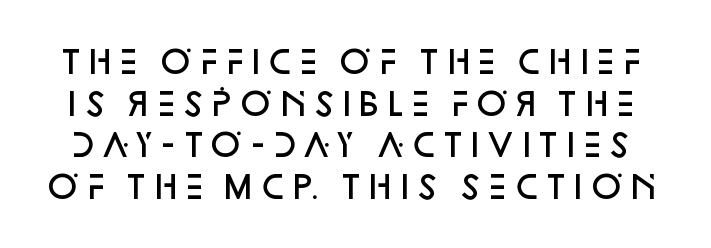
{"serif": "no", "italic": "no", "bold": "semi", "weight": "semibold", "width": "normal", "stroke_contrast": "low", "x_height": "large", "monospaced": "no", "underline": "no", "line_spacing": "normal", "line_spacing_ratio": 1.34, "letter_spacing": "normal", "letter_spacing_em": 0.0, "glyph_px": 31}
